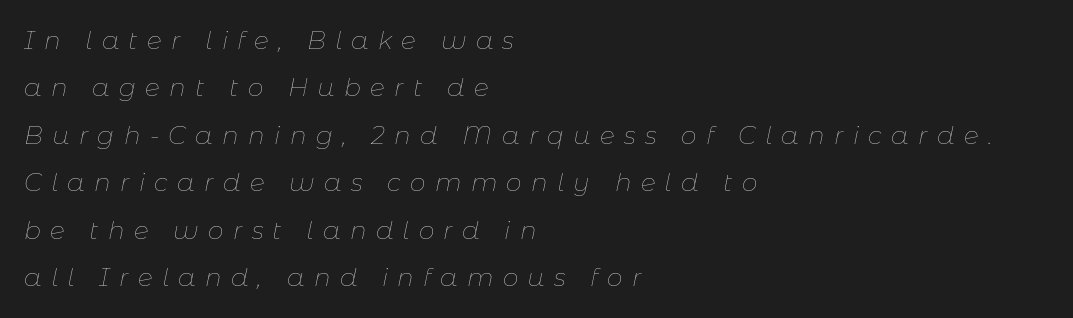
The image shows 25 px text type, italic (leaning right); set left-aligned, loose line spacing (1.9x), unusually wide letter spacing (+0.37 em), not underlined.
